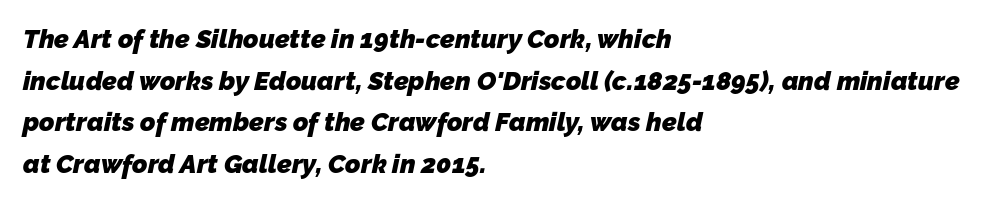
{"bold": "yes", "underline": "no", "align": "left", "line_spacing": "normal", "line_spacing_ratio": 1.6, "letter_spacing": "normal", "letter_spacing_em": 0.0, "glyph_px": 26}
